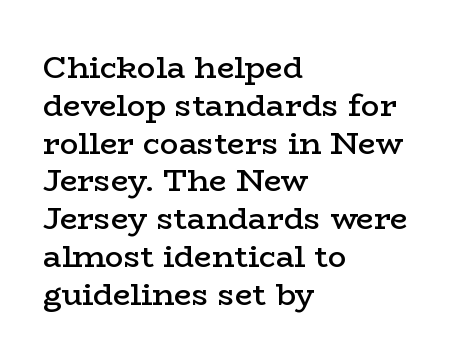
The image shows 31 px semibold, wide serif type, upright; set left-aligned, line spacing 1.22x, normal letter spacing, not underlined; low stroke contrast and a medium x-height.
